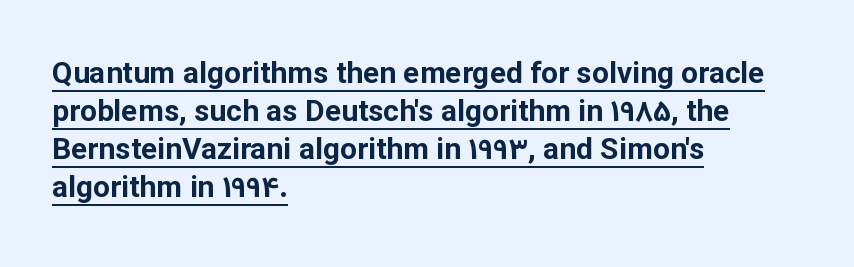
{"serif": "no", "italic": "no", "bold": "yes", "weight": "bold", "width": "normal", "stroke_contrast": "low", "x_height": "medium", "monospaced": "no", "underline": "yes", "align": "left", "line_spacing": "normal", "line_spacing_ratio": 1.27, "letter_spacing": "normal", "letter_spacing_em": 0.0, "glyph_px": 30}
